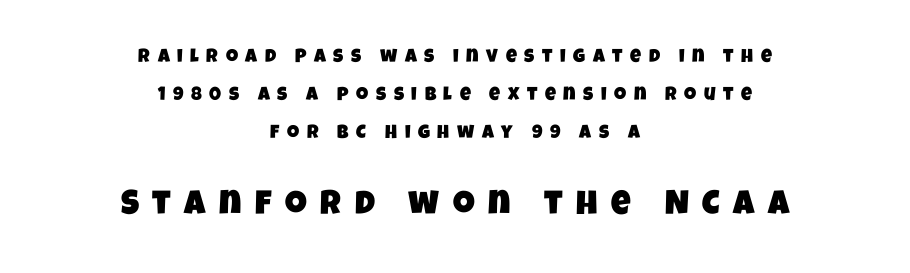
Q: Is the typeface a serif or a sans-serif typeface? A: Sans-serif.
Q: Is the text underlined? A: No.
Q: How is the paragraph aligned? A: Centered.
Q: Is the spacing between letters normal or unusually wide? A: Unusually wide.
Q: Is the spacing between lines tight, normal or loose? A: Loose.
Q: Which block of text is set in a larger size, the first (top) or the second (bottom)? A: The second (bottom) one.
Q: Width (condensed, normal, or wide)? A: Condensed.
Q: Stroke contrast? A: Low.
Q: x-height? A: Large.
Q: Monospaced? A: No.
